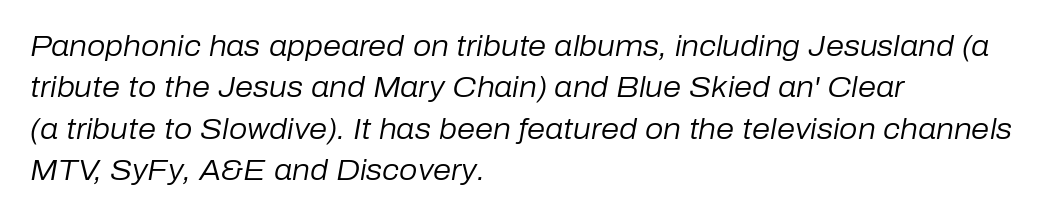
{"italic": "yes", "lean": "right", "slant_degrees": 10, "bold": "no", "weight": "regular", "width": "normal", "stroke_contrast": "low", "x_height": "medium", "monospaced": "no", "underline": "no", "align": "left", "line_spacing": "normal", "line_spacing_ratio": 1.43, "letter_spacing": "normal", "letter_spacing_em": 0.0, "glyph_px": 29}
